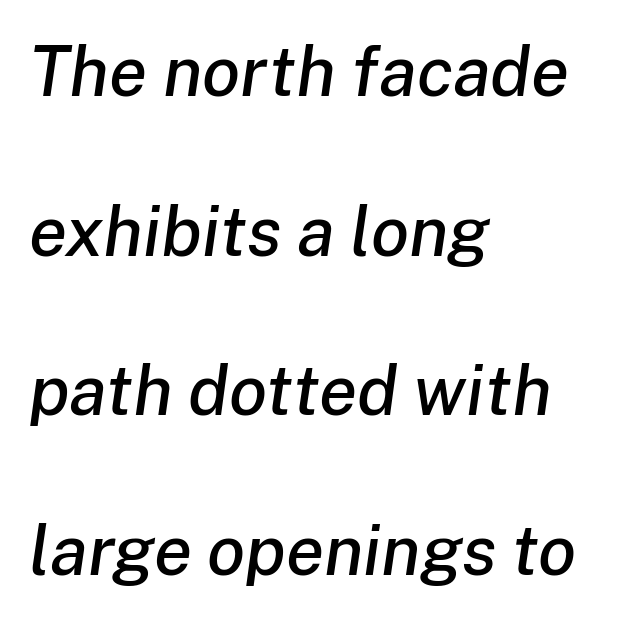
Q: Is the text italic (slanted)? A: Yes, it leans right by about 8 degrees.
Q: Is the text underlined? A: No.
Q: How is the paragraph aligned? A: Left-aligned.
Q: Is the spacing between letters normal or unusually wide? A: Normal.
Q: Is the spacing between lines tight, normal or loose? A: Loose.
Q: Width (condensed, normal, or wide)? A: Normal.
Q: Stroke contrast? A: Low.
Q: x-height? A: Medium.
Q: Monospaced? A: No.
